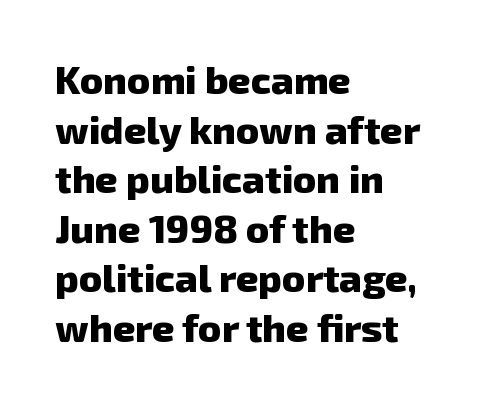
{"serif": "no", "bold": "yes", "weight": "heavy", "width": "normal", "stroke_contrast": "low", "x_height": "medium", "monospaced": "no", "underline": "no", "align": "left", "line_spacing": "normal", "line_spacing_ratio": 1.27, "letter_spacing": "normal", "letter_spacing_em": 0.0, "glyph_px": 39}
